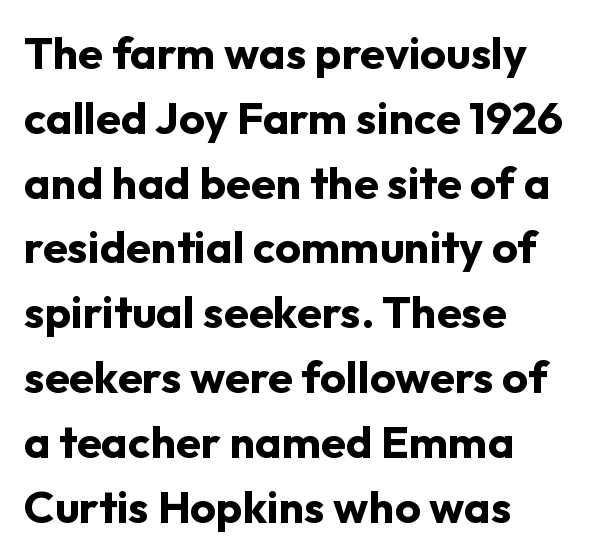
Q: Is the text bold? A: Yes.
Q: Is the text italic (slanted)? A: No, it is upright.
Q: Is the typeface a serif or a sans-serif typeface? A: Sans-serif.
Q: Is the text underlined? A: No.
Q: How is the paragraph aligned? A: Left-aligned.
Q: Is the spacing between letters normal or unusually wide? A: Normal.
Q: Is the spacing between lines tight, normal or loose? A: Normal.
Q: Width (condensed, normal, or wide)? A: Normal.
Q: Stroke contrast? A: Low.
Q: x-height? A: Medium.
Q: Monospaced? A: No.
